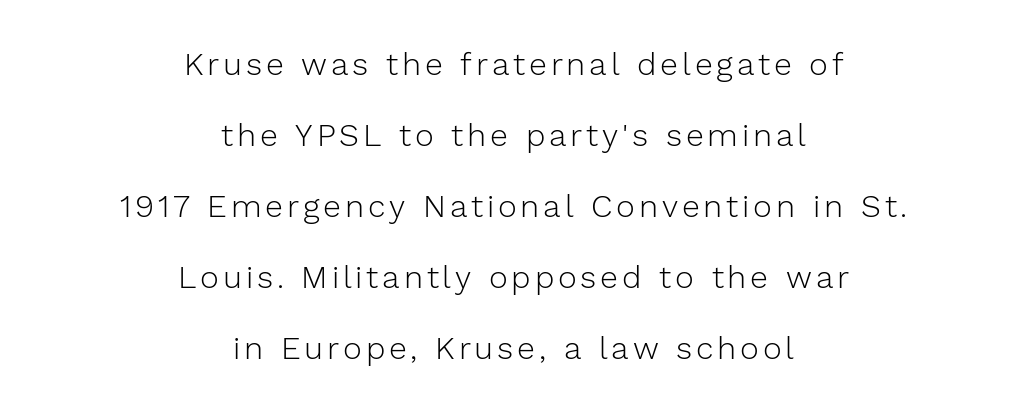
If you drew a line through each stem, it would be perfectly vertical. Underlining? Definitely not there. Is this a fixed-width face? No — the glyphs have proportional, varying widths. Think standard paragraph weight, or any step lighter than that.
